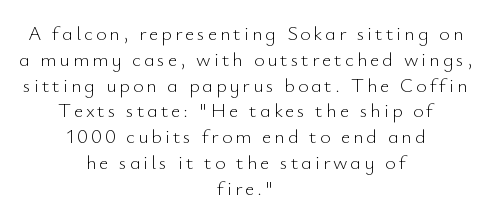
{"italic": "no", "bold": "no", "underline": "no", "align": "center", "line_spacing": "normal", "line_spacing_ratio": 1.29, "glyph_px": 20}
